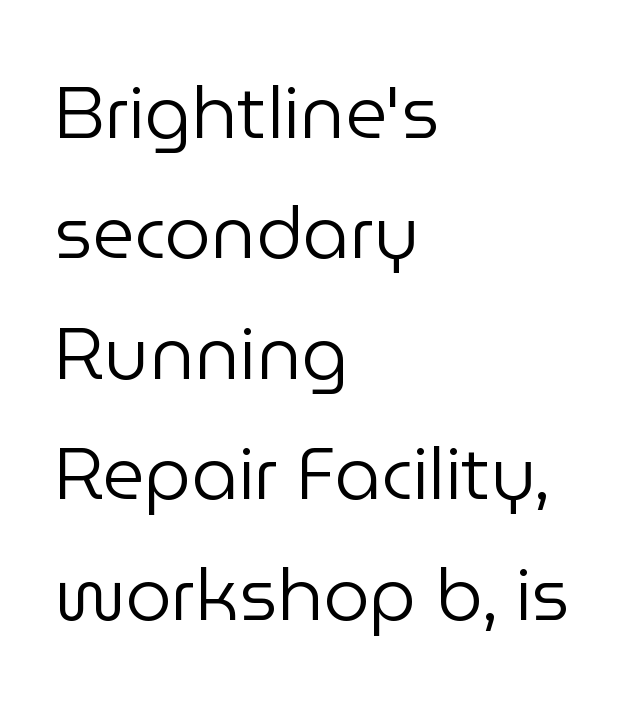
{"serif": "no", "italic": "no", "bold": "no", "weight": "regular", "width": "normal", "stroke_contrast": "low", "x_height": "medium", "monospaced": "no", "underline": "no", "align": "left", "line_spacing": "normal", "line_spacing_ratio": 1.65, "letter_spacing": "normal", "letter_spacing_em": 0.0, "glyph_px": 73}
